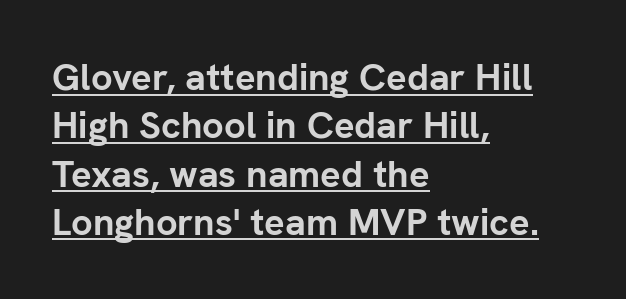
Q: Is the text bold? A: Yes.
Q: Is the text italic (slanted)? A: No, it is upright.
Q: Is the typeface a serif or a sans-serif typeface? A: Sans-serif.
Q: Is the text underlined? A: Yes.
Q: How is the paragraph aligned? A: Left-aligned.
Q: Is the spacing between letters normal or unusually wide? A: Normal.
Q: Is the spacing between lines tight, normal or loose? A: Normal.
Q: Width (condensed, normal, or wide)? A: Normal.
Q: Stroke contrast? A: Low.
Q: x-height? A: Medium.
Q: Monospaced? A: No.
